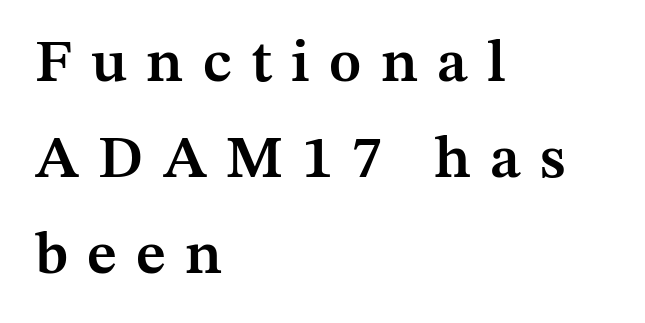
Q: Is the text bold? A: Semi-bold.
Q: Is the text italic (slanted)? A: No, it is upright.
Q: Is the typeface a serif or a sans-serif typeface? A: Serif.
Q: Is the text underlined? A: No.
Q: How is the paragraph aligned? A: Left-aligned.
Q: Is the spacing between letters normal or unusually wide? A: Unusually wide.
Q: Is the spacing between lines tight, normal or loose? A: Normal.
Q: Width (condensed, normal, or wide)? A: Normal.
Q: Stroke contrast? A: Medium.
Q: x-height? A: Medium.
Q: Monospaced? A: No.
